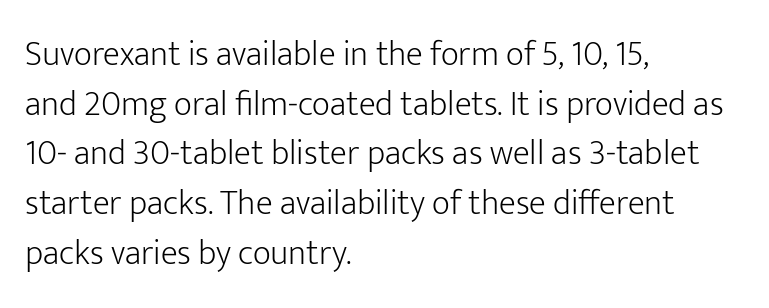
Q: Is the text bold? A: No.
Q: Is the text italic (slanted)? A: No, it is upright.
Q: Is the typeface a serif or a sans-serif typeface? A: Sans-serif.
Q: Is the text underlined? A: No.
Q: How is the paragraph aligned? A: Left-aligned.
Q: Is the spacing between letters normal or unusually wide? A: Normal.
Q: Is the spacing between lines tight, normal or loose? A: Normal.
Q: Width (condensed, normal, or wide)? A: Normal.
Q: Stroke contrast? A: Low.
Q: x-height? A: Medium.
Q: Monospaced? A: No.
